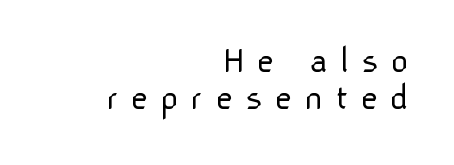
{"serif": "no", "italic": "no", "bold": "no", "weight": "light", "width": "normal", "stroke_contrast": "low", "x_height": "medium", "monospaced": "no", "underline": "no", "align": "right", "line_spacing": "tight", "line_spacing_ratio": 0.97, "letter_spacing": "wide", "letter_spacing_em": 0.32, "glyph_px": 38}
